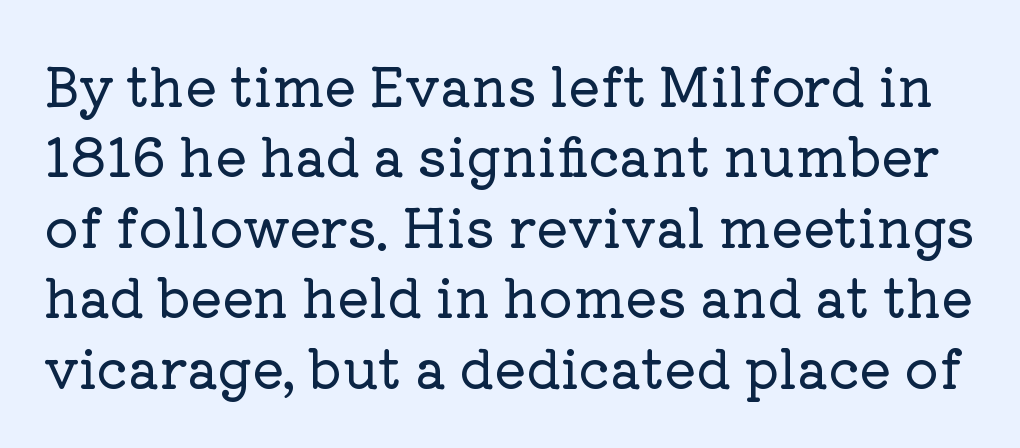
Evenly set lines give the paragraph a standard silhouette. What stands out about the letter spacing? Nothing — it is the standard amount. This rendering employs a face with finishing strokes, i.e., a serif. Glance below the letters and you will spot only blank space. Varying glyph widths throughout — classic text-font behaviour. The lettering stays uniformly vertical, giving the passage a roman look.
